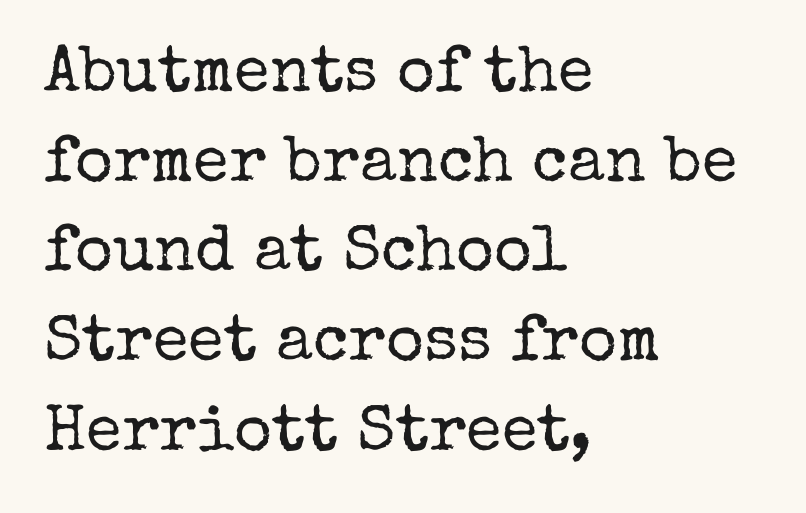
Q: Is the text bold? A: No.
Q: Is the text italic (slanted)? A: No, it is upright.
Q: Is the typeface a serif or a sans-serif typeface? A: Serif.
Q: Is the text underlined? A: No.
Q: How is the paragraph aligned? A: Left-aligned.
Q: Is the spacing between letters normal or unusually wide? A: Normal.
Q: Is the spacing between lines tight, normal or loose? A: Normal.
Q: Width (condensed, normal, or wide)? A: Normal.
Q: Stroke contrast? A: Low.
Q: x-height? A: Medium.
Q: Monospaced? A: No.
